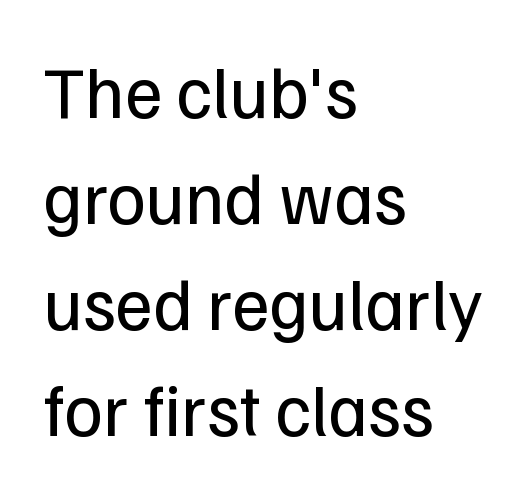
{"serif": "no", "italic": "no", "bold": "no", "weight": "regular", "width": "normal", "stroke_contrast": "low", "x_height": "medium", "monospaced": "no", "underline": "no", "align": "left", "line_spacing": "normal", "line_spacing_ratio": 1.45, "letter_spacing": "normal", "letter_spacing_em": 0.0, "glyph_px": 73}
